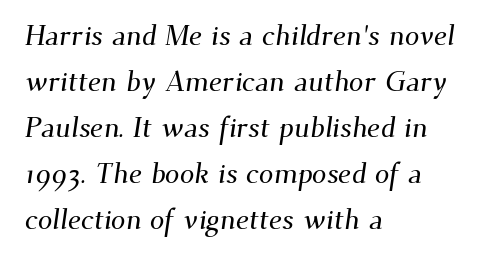
Q: Is the typeface a serif or a sans-serif typeface? A: Serif.
Q: Is the text underlined? A: No.
Q: How is the paragraph aligned? A: Left-aligned.
Q: Is the spacing between letters normal or unusually wide? A: Normal.
Q: Is the spacing between lines tight, normal or loose? A: Normal.
Q: Width (condensed, normal, or wide)? A: Normal.
Q: Stroke contrast? A: Medium.
Q: x-height? A: Small.
Q: Monospaced? A: No.
